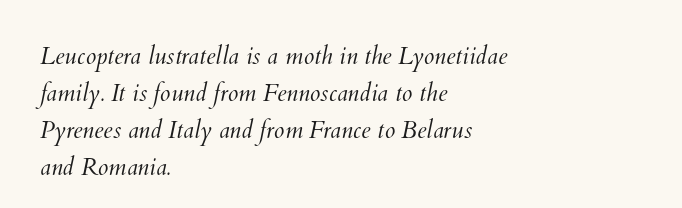
Q: Is the text bold? A: No.
Q: Is the text underlined? A: No.
Q: How is the paragraph aligned? A: Left-aligned.
Q: Is the spacing between letters normal or unusually wide? A: Normal.
Q: Is the spacing between lines tight, normal or loose? A: Normal.
